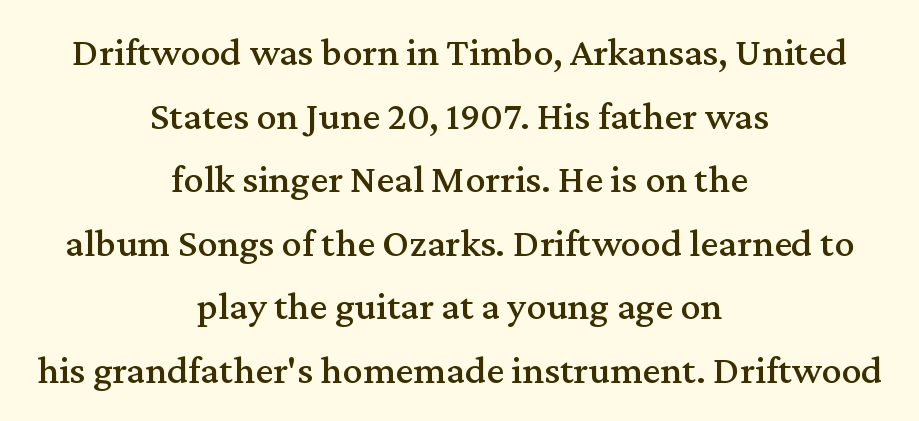
Q: Is the text italic (slanted)? A: No, it is upright.
Q: Is the typeface a serif or a sans-serif typeface? A: Serif.
Q: Is the text underlined? A: No.
Q: How is the paragraph aligned? A: Centered.
Q: Is the spacing between letters normal or unusually wide? A: Normal.
Q: Is the spacing between lines tight, normal or loose? A: Normal.
Q: Width (condensed, normal, or wide)? A: Normal.
Q: Stroke contrast? A: Medium.
Q: x-height? A: Medium.
Q: Monospaced? A: No.
